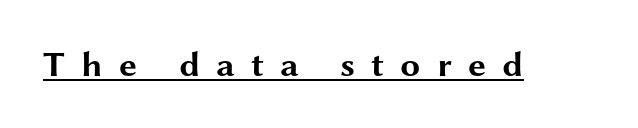
The image shows 36 px bold, wide sans-serif type, upright; set unusually wide letter spacing (+0.45 em), underlined; medium stroke contrast and a medium x-height.
